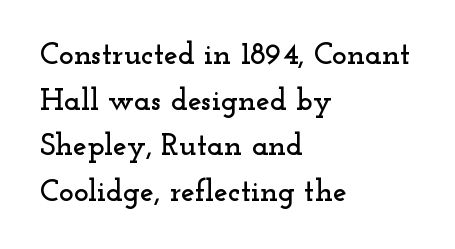
Between one letter and the next there's only the usual sliver of space. Quick note: underline off. The glyphs in this specimen are seriffed. Style check: upright.
